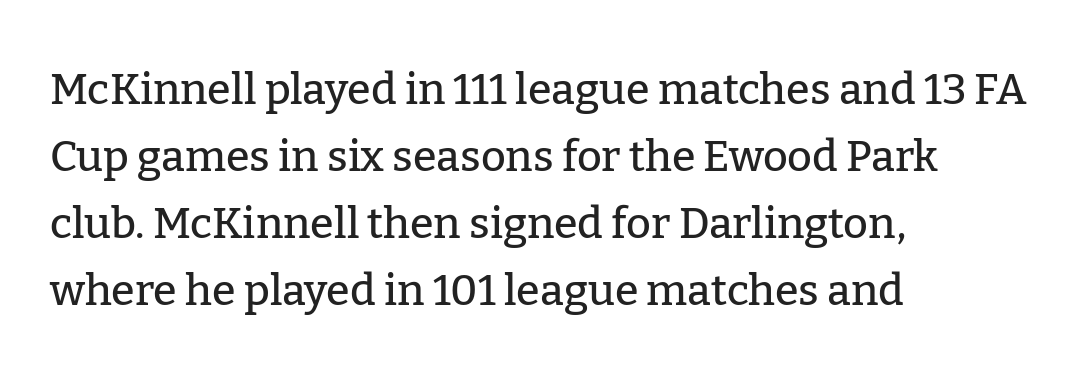
The image shows 43 px serif type, upright; set left-aligned, normal line spacing (1.56x), normal letter spacing, not underlined; low stroke contrast and a medium x-height.
